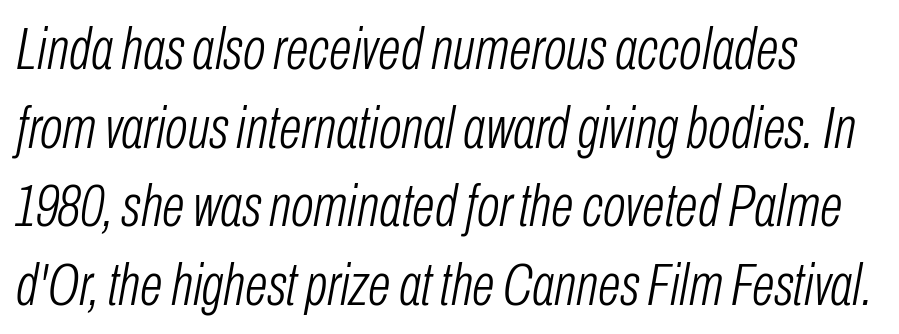
The image shows 60 px light, condensed type, italic (leaning right); set normal line spacing (1.31x), normal letter spacing, not underlined; low stroke contrast and a medium x-height.
